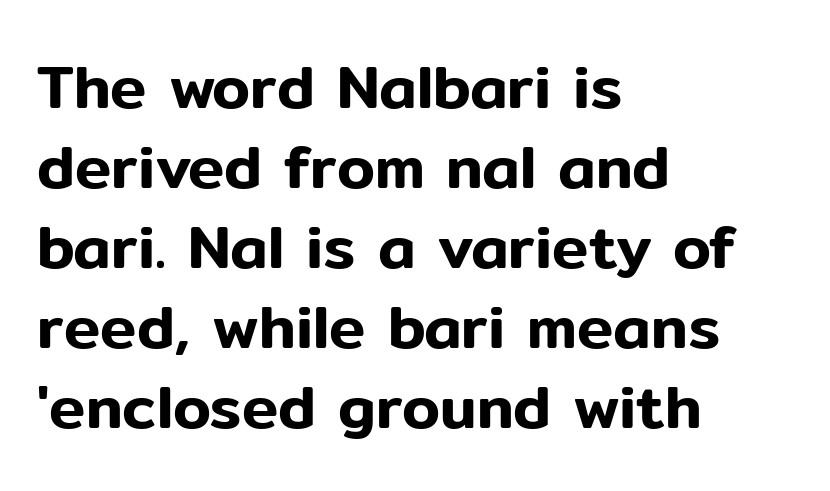
Q: Is the text italic (slanted)? A: No, it is upright.
Q: Is the typeface a serif or a sans-serif typeface? A: Sans-serif.
Q: Is the text underlined? A: No.
Q: How is the paragraph aligned? A: Left-aligned.
Q: Is the spacing between letters normal or unusually wide? A: Normal.
Q: Is the spacing between lines tight, normal or loose? A: Normal.
Q: Width (condensed, normal, or wide)? A: Normal.
Q: Stroke contrast? A: Low.
Q: x-height? A: Medium.
Q: Monospaced? A: No.
